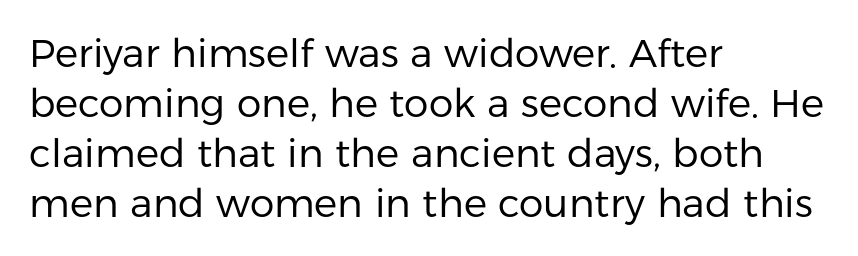
Q: Is the text bold? A: No.
Q: Is the text italic (slanted)? A: No, it is upright.
Q: Is the typeface a serif or a sans-serif typeface? A: Sans-serif.
Q: Is the text underlined? A: No.
Q: How is the paragraph aligned? A: Left-aligned.
Q: Is the spacing between letters normal or unusually wide? A: Normal.
Q: Is the spacing between lines tight, normal or loose? A: Normal.
Q: Width (condensed, normal, or wide)? A: Normal.
Q: Stroke contrast? A: Low.
Q: x-height? A: Medium.
Q: Monospaced? A: No.
